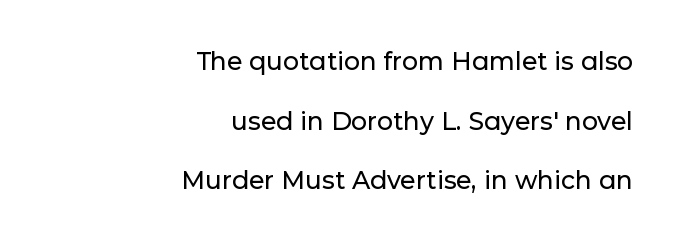
The image shows 25 px text type, upright; set right-aligned, loose line spacing (2.39x), normal letter spacing, not underlined.
